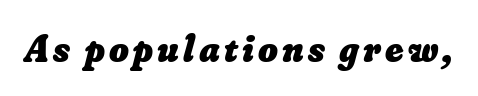
{"bold": "yes", "weight": "heavy", "width": "normal", "stroke_contrast": "low", "x_height": "small", "monospaced": "no", "underline": "no", "glyph_px": 38}
